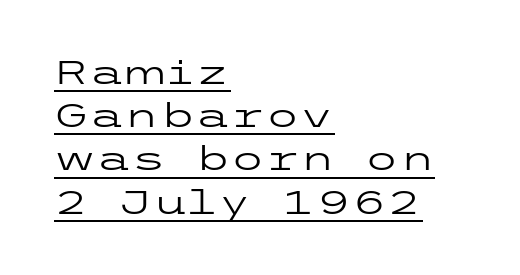
Tall strokes in this sample are plumb rather than angled. Each line starts at the same left margin while the right side varies. Stem width sits at or under what a default text font uses. Type style note: lacks serifs.
